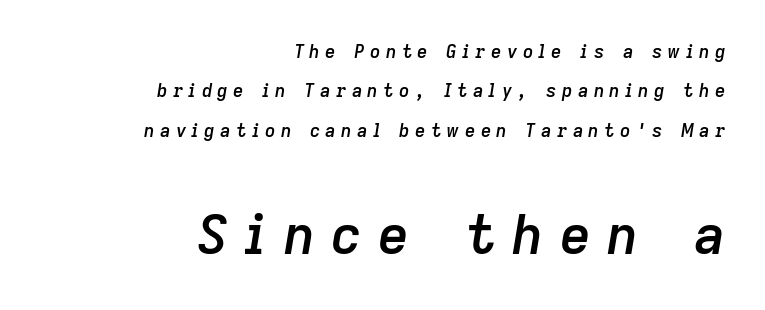
The image shows 54 px semibold type, italic (leaning right); set right-aligned, loose line spacing (2.19x), unusually wide letter spacing (+0.3 em), not underlined; the second (bottom) block is 3.0x larger; low stroke contrast and a medium x-height.
